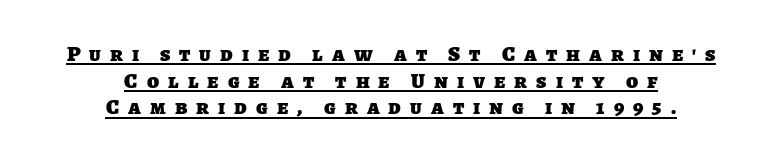
Q: Is the text bold? A: Yes.
Q: Is the text underlined? A: Yes.
Q: How is the paragraph aligned? A: Centered.
Q: Is the spacing between letters normal or unusually wide? A: Unusually wide.
